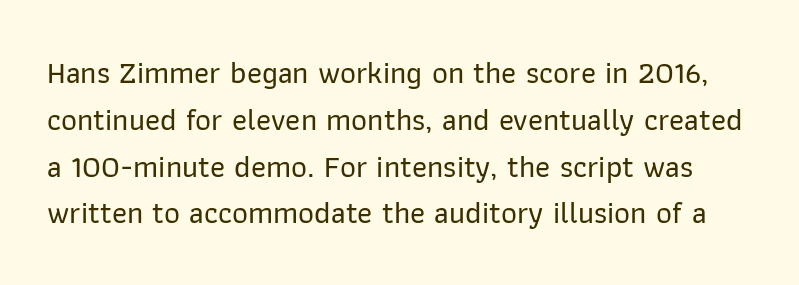
The image shows 31 px sans-serif type, upright; set normal line spacing (1.51x), normal letter spacing, not underlined; low stroke contrast and a medium x-height.
